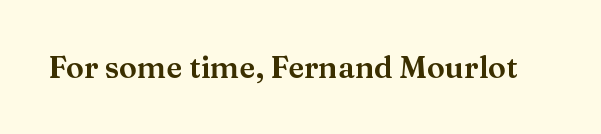
The image shows 30 px wide serif type, upright; set normal letter spacing, not underlined; medium stroke contrast and a medium x-height.
